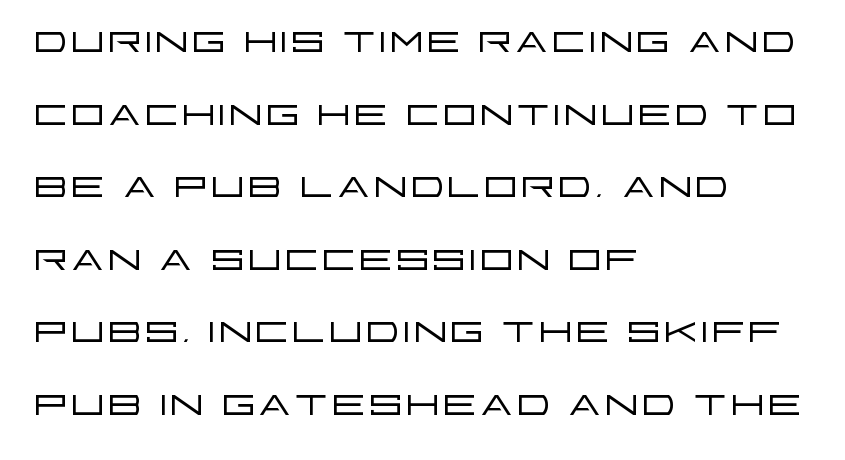
{"serif": "no", "italic": "no", "bold": "no", "weight": "light", "width": "wide", "stroke_contrast": "low", "x_height": "large", "monospaced": "no", "underline": "no", "align": "left", "line_spacing": "normal", "line_spacing_ratio": 1.32, "letter_spacing": "normal", "letter_spacing_em": 0.0, "glyph_px": 55}
